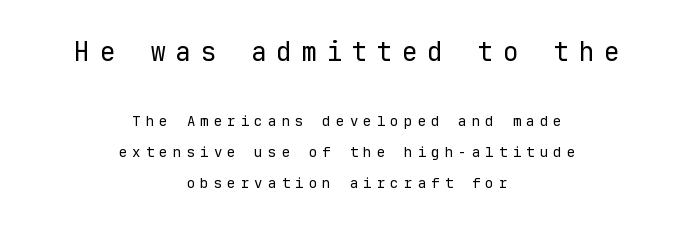
The image shows 26 px text type, upright; set centered, loose line spacing (2.18x), unusually wide letter spacing (+0.37 em), not underlined; the first (top) block is 1.86x larger.
